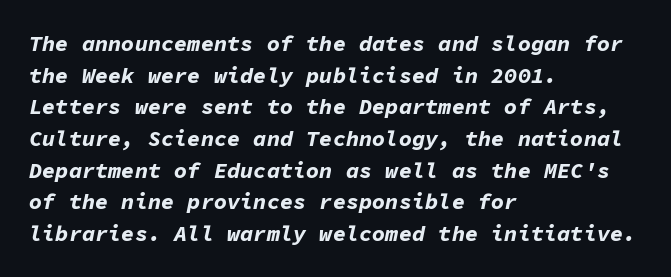
The image shows 22 px bold type, italic (leaning right); set left-aligned, normal line spacing (1.44x), normal letter spacing, not underlined.
